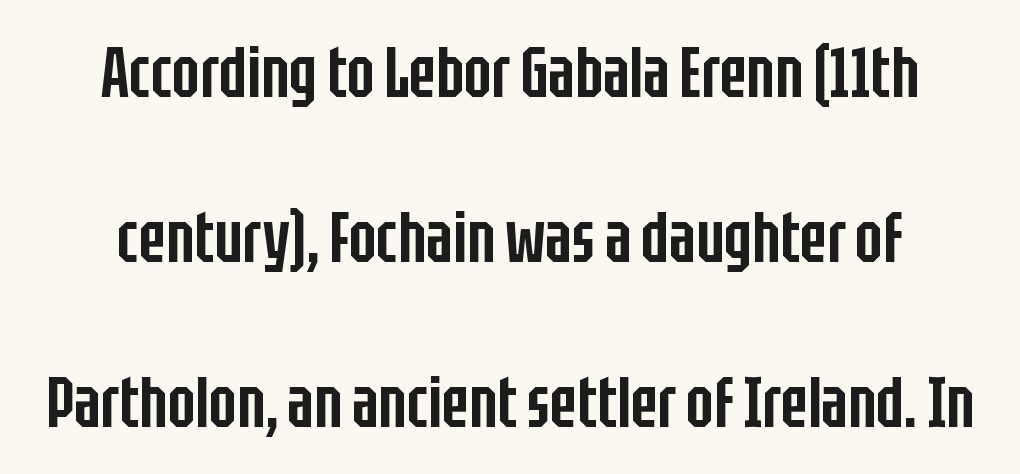
Every letter is mildly thick-stroked: semibold rather than bold. Ascenders rise straight up at ninety degrees. The strip under each line holds only bare page. Letter spacing: default. If you folded the block vertically in half, each line would mirror itself in length.
